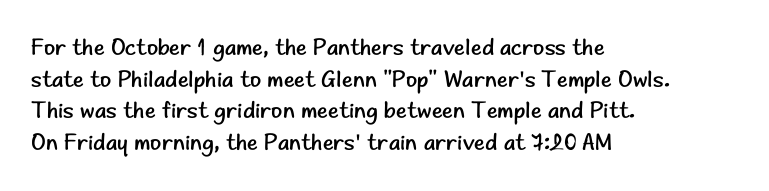
{"italic": "no", "bold": "no", "underline": "no", "align": "left", "line_spacing": "normal", "line_spacing_ratio": 1.37, "letter_spacing": "normal", "letter_spacing_em": 0.0, "glyph_px": 23}
